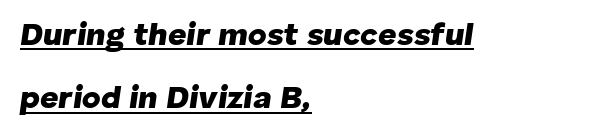
Q: Is the text bold? A: Yes.
Q: Is the text italic (slanted)? A: Yes, it leans right by about 8 degrees.
Q: Is the text underlined? A: Yes.
Q: How is the paragraph aligned? A: Left-aligned.
Q: Is the spacing between letters normal or unusually wide? A: Normal.
Q: Is the spacing between lines tight, normal or loose? A: Loose.
Q: Width (condensed, normal, or wide)? A: Normal.
Q: Stroke contrast? A: Low.
Q: x-height? A: Medium.
Q: Monospaced? A: No.
